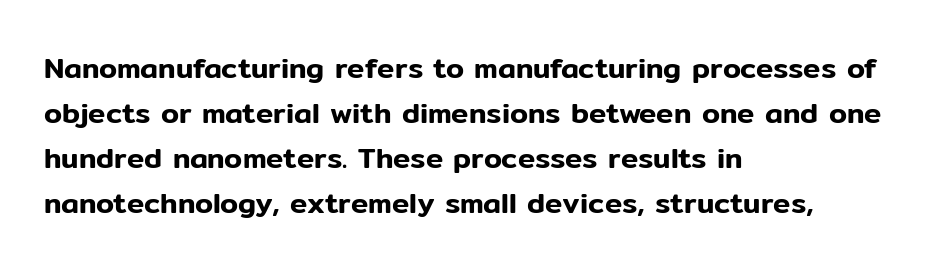
Each word holds together tightly as a unit, with standard inter-letter gaps. Compared with a centered layout, this one pins lines to the left instead. Does the leading feel generous? No, just average. The face used here is proportionally spaced, like ordinary book or web type.
